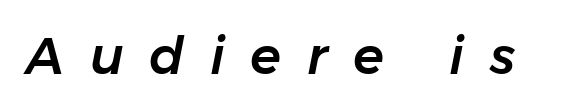
The image shows 51 px text type, italic (leaning right); set unusually wide letter spacing (+0.5 em), not underlined; low stroke contrast and a medium x-height.
